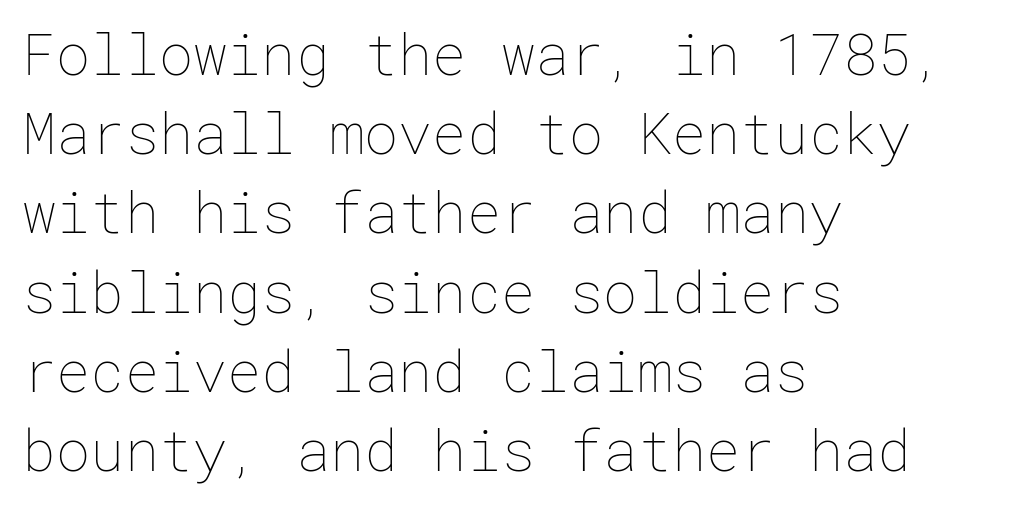
Honestly, there is no underline to notice here at all. Successive baselines arrive at the customary interval. Each word holds together tightly as a unit, with standard inter-letter gaps. Each line starts at the same left margin while the right side varies. Heft: none added — not bold. If you drew a line through each stem, it would be perfectly vertical.
